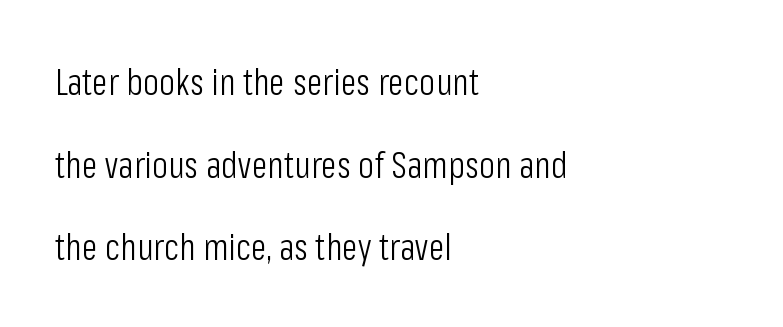
Q: Is the text bold? A: No.
Q: Is the text italic (slanted)? A: No, it is upright.
Q: Is the typeface a serif or a sans-serif typeface? A: Sans-serif.
Q: Is the text underlined? A: No.
Q: How is the paragraph aligned? A: Left-aligned.
Q: Is the spacing between letters normal or unusually wide? A: Normal.
Q: Is the spacing between lines tight, normal or loose? A: Loose.
Q: Width (condensed, normal, or wide)? A: Condensed.
Q: Stroke contrast? A: Low.
Q: x-height? A: Medium.
Q: Monospaced? A: No.
